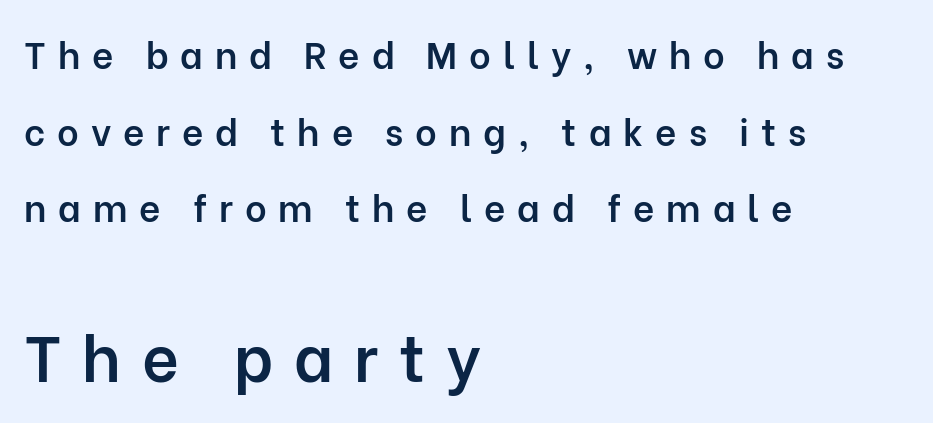
{"serif": "no", "italic": "no", "bold": "semi", "weight": "semibold", "width": "normal", "stroke_contrast": "low", "x_height": "medium", "monospaced": "no", "underline": "no", "align": "left", "line_spacing": "loose", "line_spacing_ratio": 2.07, "letter_spacing": "wide", "letter_spacing_em": 0.32, "larger_block": "second", "size_ratio": 1.73, "glyph_px": 64}
